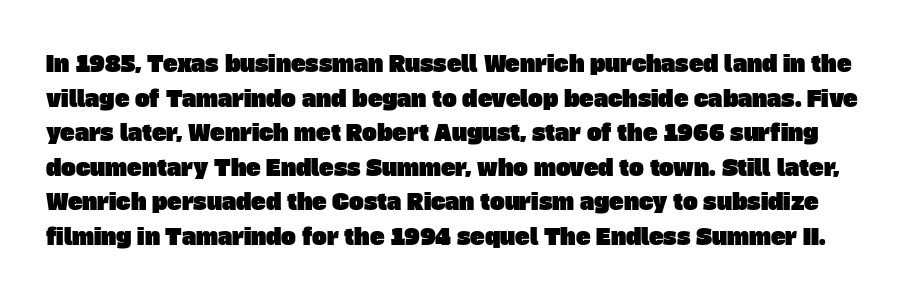
The image shows 22 px text type; set normal line spacing (1.57x), normal letter spacing, not underlined.
